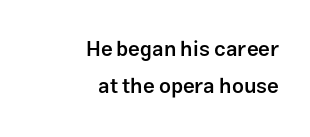
{"italic": "no", "bold": "semi", "underline": "no", "align": "right", "line_spacing_ratio": 1.76, "letter_spacing": "normal", "letter_spacing_em": 0.0, "glyph_px": 21}
